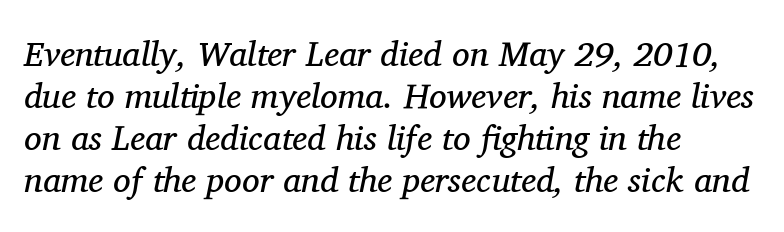
Q: Is the text bold? A: No.
Q: Is the text italic (slanted)? A: Yes, it leans right by about 11 degrees.
Q: Is the typeface a serif or a sans-serif typeface? A: Serif.
Q: Is the text underlined? A: No.
Q: How is the paragraph aligned? A: Left-aligned.
Q: Is the spacing between letters normal or unusually wide? A: Normal.
Q: Width (condensed, normal, or wide)? A: Normal.
Q: Stroke contrast? A: Medium.
Q: x-height? A: Medium.
Q: Monospaced? A: No.
